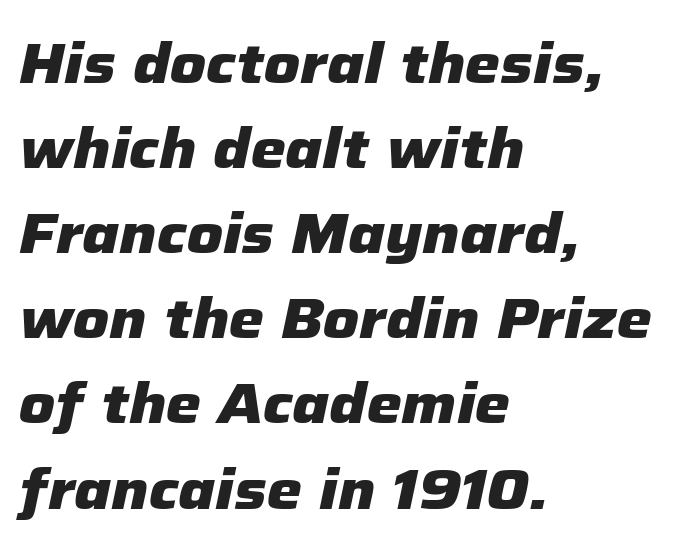
{"italic": "yes", "lean": "right", "slant_degrees": 12, "bold": "yes", "weight": "heavy", "width": "normal", "stroke_contrast": "low", "x_height": "medium", "monospaced": "no", "underline": "no", "align": "left", "line_spacing": "normal", "line_spacing_ratio": 1.52, "letter_spacing": "normal", "letter_spacing_em": 0.0, "glyph_px": 56}
